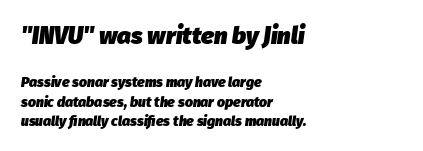
Every row of glyphs begins at an identical x-position on the left. Underlining? Definitely not there. The passage shown stacks its lines at a standard gap. Caption: standard tracking, unaltered.
